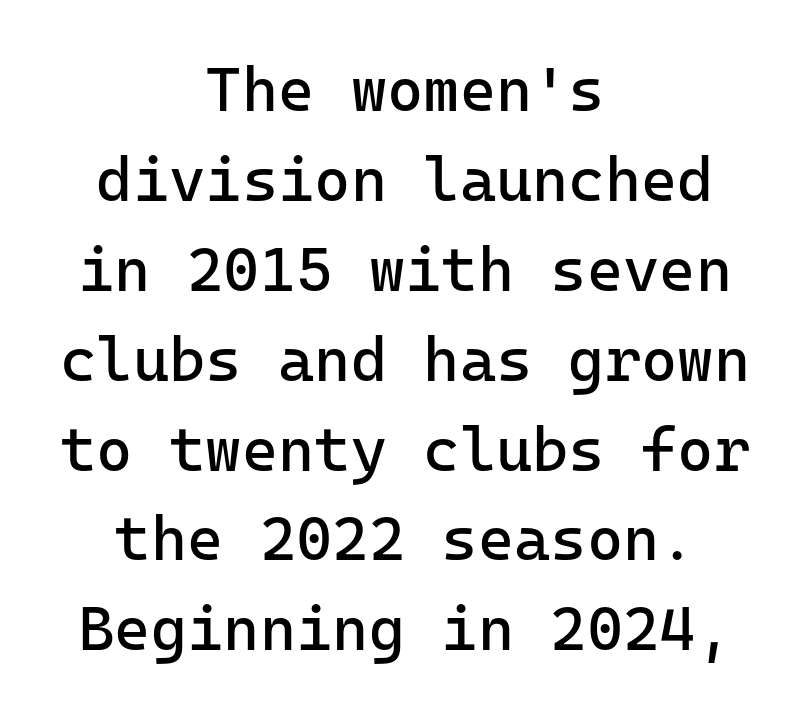
{"serif": "no", "italic": "no", "bold": "no", "weight": "regular", "width": "normal", "stroke_contrast": "low", "x_height": "medium", "monospaced": "yes", "underline": "no", "align": "center", "line_spacing": "normal", "line_spacing_ratio": 1.45, "letter_spacing": "normal", "letter_spacing_em": 0.0, "glyph_px": 62}
